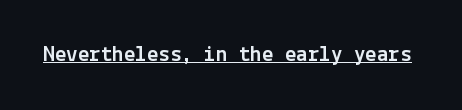
You can see a thin bar hugging the bottom of the glyphs. This rendering leaves character spacing at its baseline value. Style check: upright.
